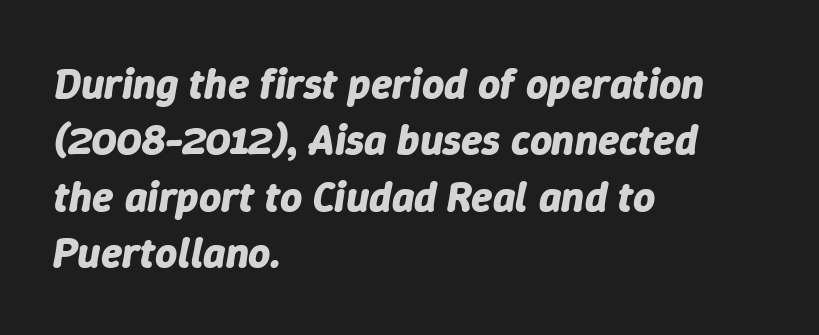
{"italic": "yes", "lean": "right", "slant_degrees": 9, "bold": "yes", "weight": "bold", "width": "normal", "stroke_contrast": "low", "x_height": "medium", "monospaced": "no", "underline": "no", "align": "left", "line_spacing": "normal", "line_spacing_ratio": 1.31, "letter_spacing": "normal", "letter_spacing_em": 0.0, "glyph_px": 43}
